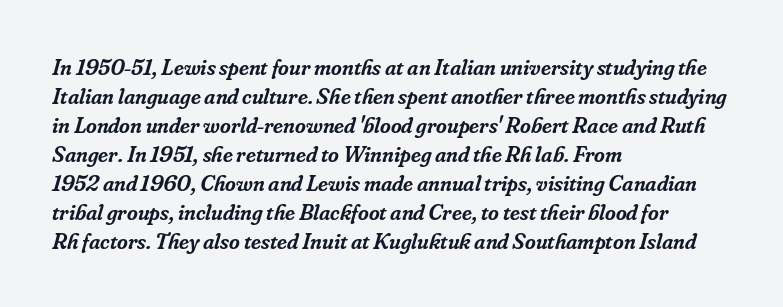
{"italic": "yes", "lean": "right", "slant_degrees": 16, "bold": "semi", "underline": "no", "align": "left", "line_spacing": "normal", "line_spacing_ratio": 1.26, "letter_spacing": "normal", "letter_spacing_em": 0.0, "glyph_px": 23}
